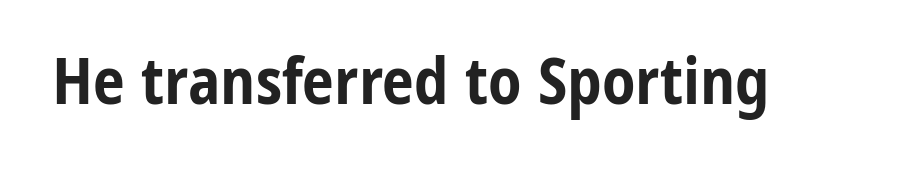
The image shows 64 px bold, condensed sans-serif type, upright; set normal letter spacing, not underlined; low stroke contrast and a medium x-height.
